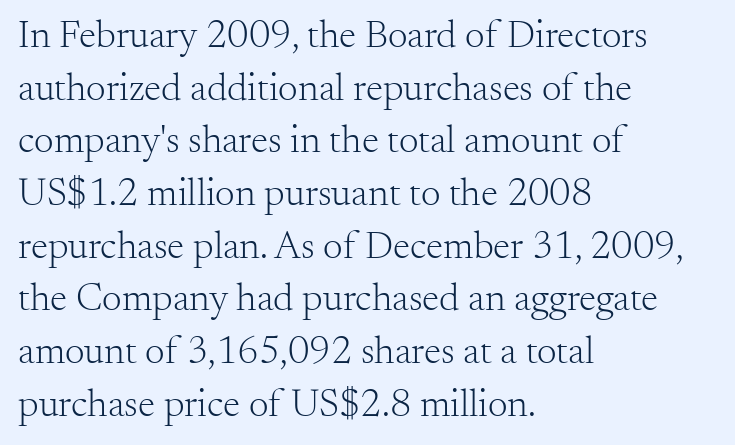
Q: Is the text bold? A: No.
Q: Is the text italic (slanted)? A: No, it is upright.
Q: Is the typeface a serif or a sans-serif typeface? A: Serif.
Q: Is the text underlined? A: No.
Q: How is the paragraph aligned? A: Left-aligned.
Q: Is the spacing between letters normal or unusually wide? A: Normal.
Q: Is the spacing between lines tight, normal or loose? A: Normal.
Q: Width (condensed, normal, or wide)? A: Normal.
Q: Stroke contrast? A: Medium.
Q: x-height? A: Small.
Q: Monospaced? A: No.
